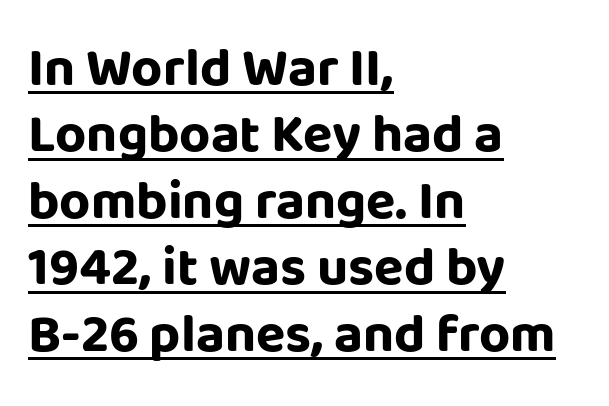
The image shows 54 px bold sans-serif type, upright; set left-aligned, line spacing 1.23x, normal letter spacing, underlined; low stroke contrast and a large x-height.
